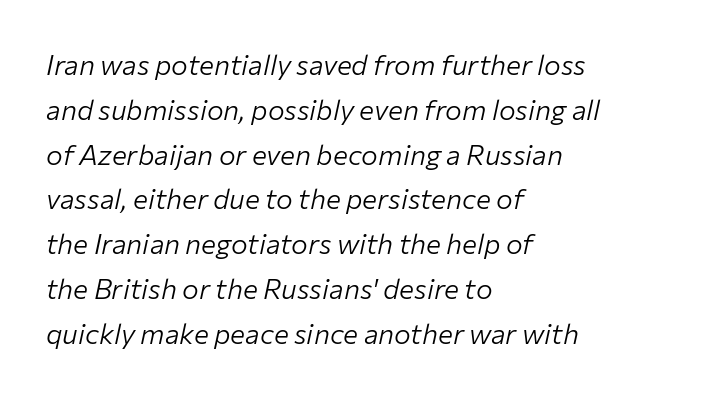
{"italic": "yes", "lean": "right", "slant_degrees": 12, "bold": "no", "weight": "light", "width": "normal", "stroke_contrast": "low", "x_height": "medium", "monospaced": "no", "underline": "no", "align": "left", "line_spacing": "normal", "line_spacing_ratio": 1.6, "letter_spacing": "normal", "letter_spacing_em": 0.0, "glyph_px": 28}
